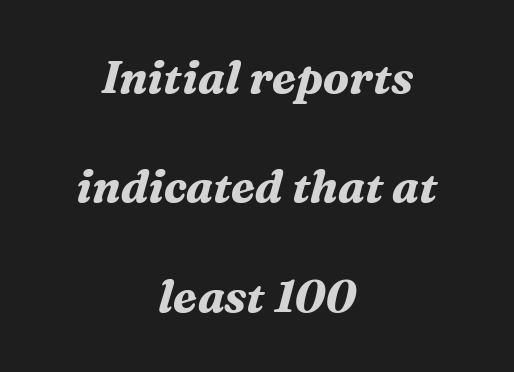
The typesetting leans heavy: a genuine bold. Rule under the text: the space is simply empty. These lines stand farther apart than default settings would place them. Type style note: has serifs.
